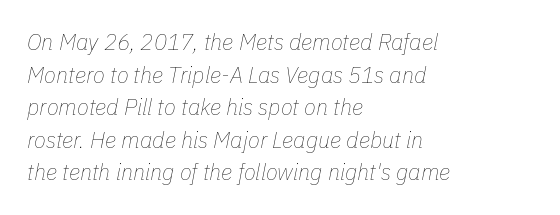
The image shows 22 px text type, italic (leaning right); set left-aligned, normal line spacing (1.48x), normal letter spacing, not underlined.
